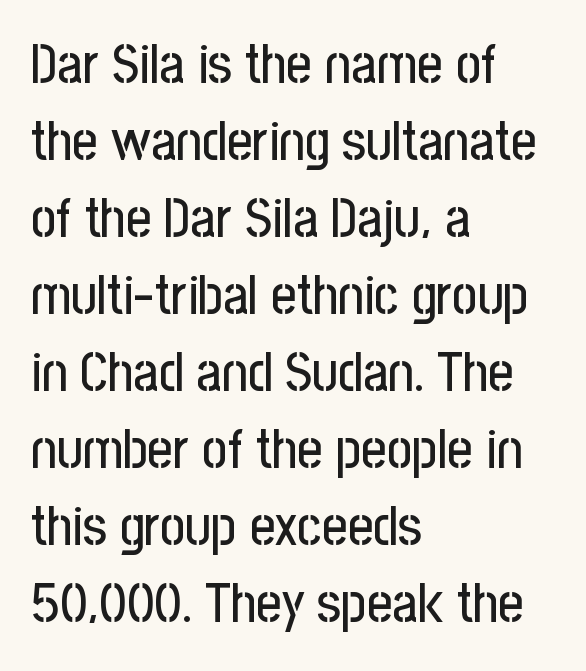
You can tell from the bare stems that sans-serif type was used. Plain, unruled lines of type. In terms of posture, this sample is upright. If you drew a ruler down the left edge, every line would touch it. The rendering uses natural spacing where letterforms have individual widths. Baseline-to-baseline distance is the conventional proportion of letter height.
